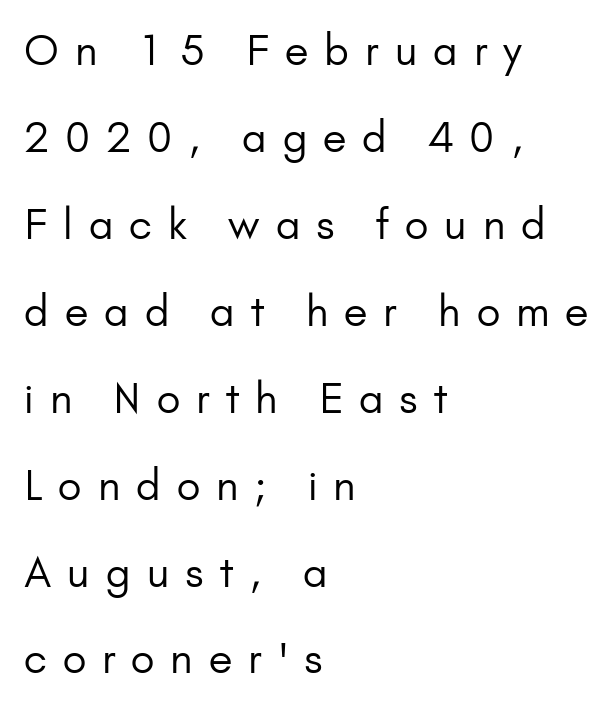
Nothing heavy about these letters — not bold at all. These lines are rendered in a variable-pitch font. Plain, unruled lines of type. Someone cranked the tracking dial way up on this one. The lettering holds an erect, upright posture throughout.
